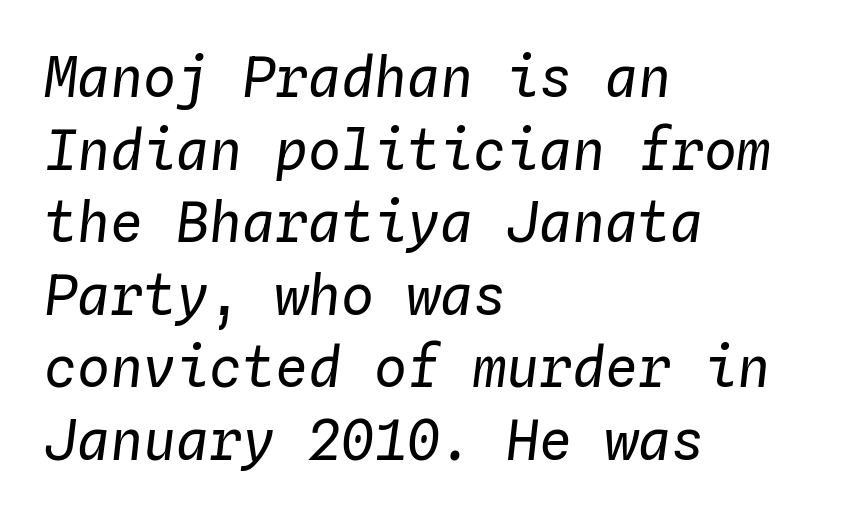
Q: Is the text bold? A: No.
Q: Is the text italic (slanted)? A: Yes, it leans right by about 4 degrees.
Q: Is the text underlined? A: No.
Q: How is the paragraph aligned? A: Left-aligned.
Q: Is the spacing between letters normal or unusually wide? A: Normal.
Q: Is the spacing between lines tight, normal or loose? A: Normal.
Q: Width (condensed, normal, or wide)? A: Normal.
Q: Stroke contrast? A: Low.
Q: x-height? A: Medium.
Q: Monospaced? A: Yes.
